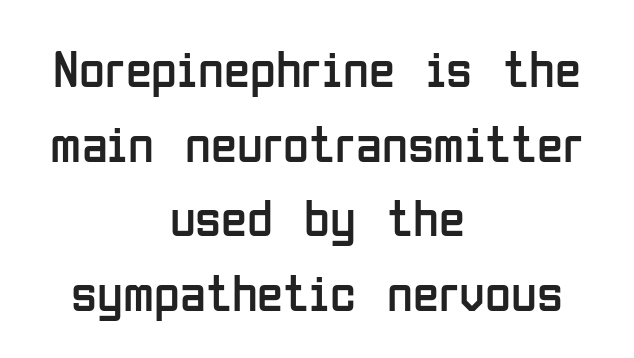
The image shows 53 px regular-weight, condensed sans-serif type, upright; set centered, normal line spacing (1.41x), normal letter spacing, not underlined; low stroke contrast and a medium x-height.
